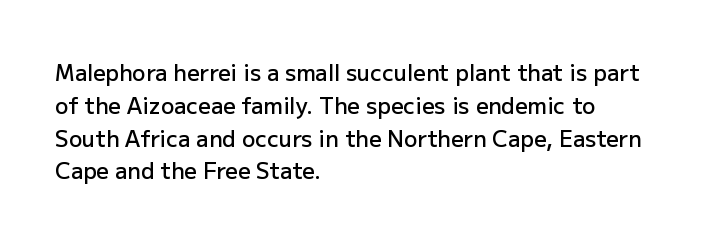
{"italic": "no", "bold": "semi", "underline": "no", "align": "left", "line_spacing": "normal", "line_spacing_ratio": 1.49, "letter_spacing": "normal", "letter_spacing_em": 0.0, "glyph_px": 22}
